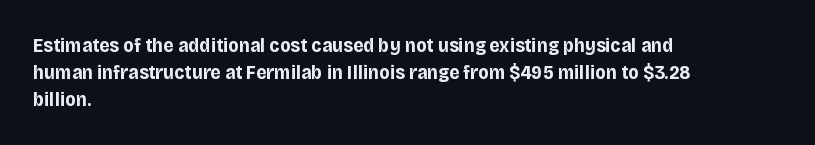
The image shows 20 px bold type, upright; set left-aligned, normal line spacing (1.34x), normal letter spacing, not underlined.
